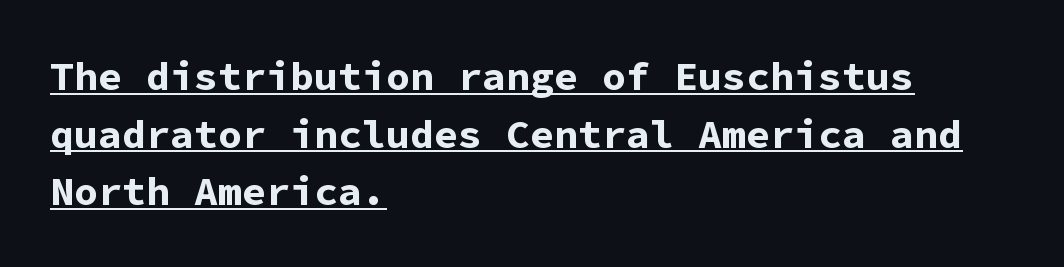
Q: Is the text bold? A: Yes.
Q: Is the text italic (slanted)? A: No, it is upright.
Q: Is the typeface a serif or a sans-serif typeface? A: Sans-serif.
Q: Is the text underlined? A: Yes.
Q: How is the paragraph aligned? A: Left-aligned.
Q: Is the spacing between letters normal or unusually wide? A: Normal.
Q: Is the spacing between lines tight, normal or loose? A: Normal.
Q: Width (condensed, normal, or wide)? A: Normal.
Q: Stroke contrast? A: Low.
Q: x-height? A: Medium.
Q: Monospaced? A: Yes.
